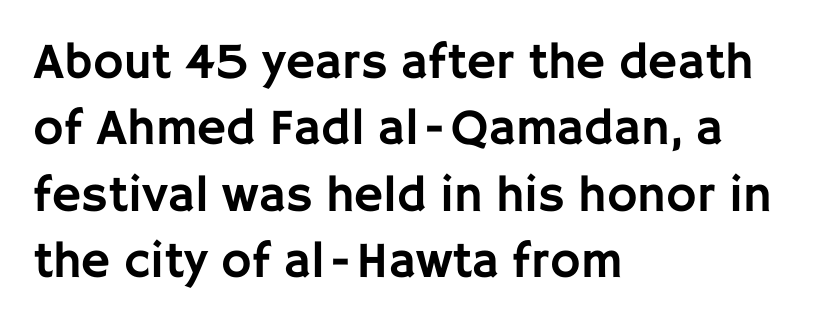
{"serif": "no", "italic": "no", "width": "normal", "stroke_contrast": "low", "x_height": "large", "monospaced": "no", "underline": "no", "align": "left", "line_spacing": "normal", "line_spacing_ratio": 1.3, "letter_spacing": "normal", "letter_spacing_em": 0.0, "glyph_px": 51}
